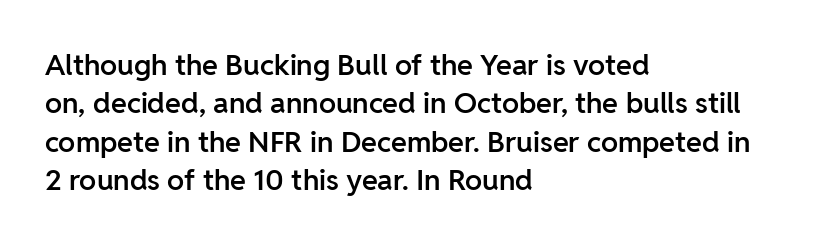
{"serif": "no", "italic": "no", "bold": "semi", "weight": "semibold", "width": "normal", "stroke_contrast": "low", "x_height": "medium", "monospaced": "no", "underline": "no", "align": "left", "line_spacing": "normal", "line_spacing_ratio": 1.32, "letter_spacing": "normal", "letter_spacing_em": 0.0, "glyph_px": 29}
